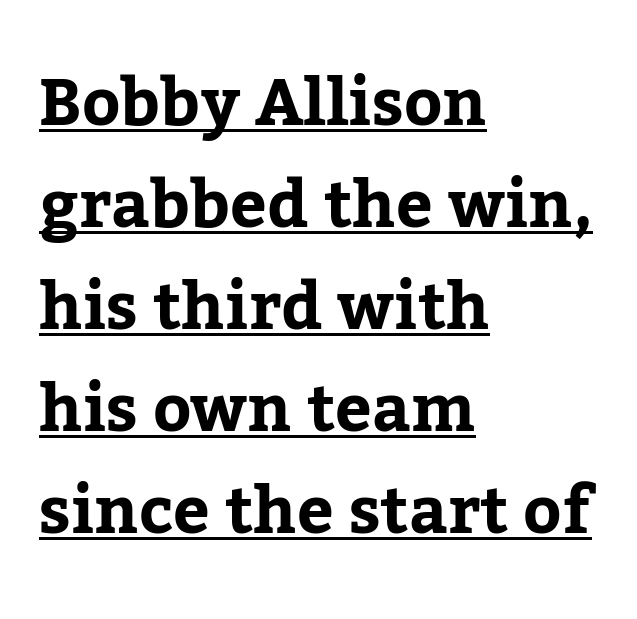
The image shows 65 px bold serif type, upright; set left-aligned, normal line spacing (1.57x), normal letter spacing, underlined; low stroke contrast and a medium x-height.
